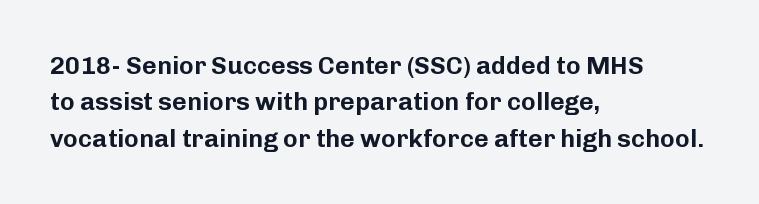
Q: Is the text italic (slanted)? A: No, it is upright.
Q: Is the text underlined? A: No.
Q: How is the paragraph aligned? A: Left-aligned.
Q: Is the spacing between letters normal or unusually wide? A: Normal.
Q: Is the spacing between lines tight, normal or loose? A: Normal.
